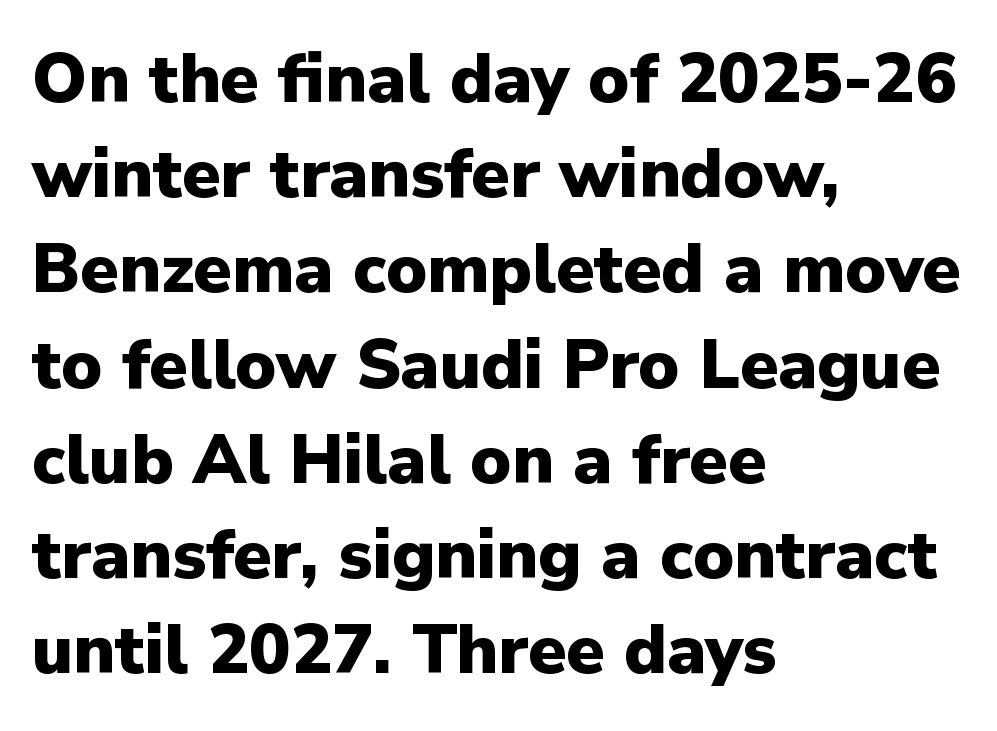
The string is rendered with underlining switched off. Proportional: the letters do not fall into vertical columns. The font's upright variant was chosen for this text. Typographic density is high because the face is bold. The type is set solid horizontally, with unmodified tracking. One glance says typical: line gaps are just what's usual.
